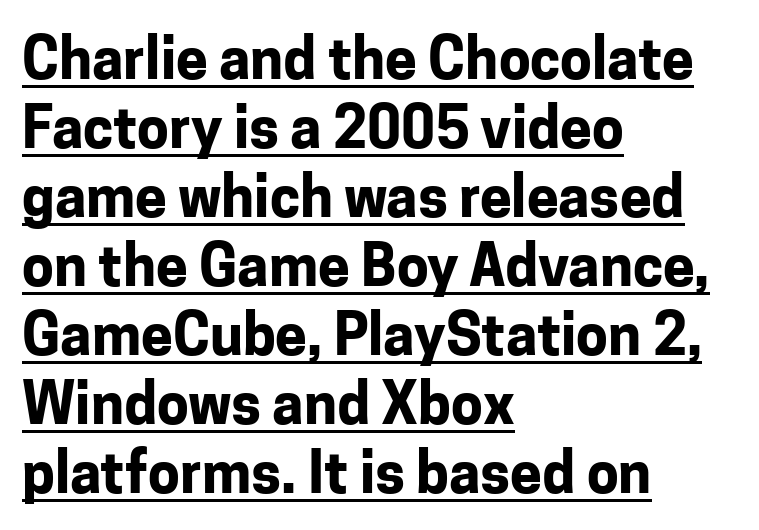
The image shows 57 px bold sans-serif type, upright; set left-aligned, line spacing 1.21x, normal letter spacing, underlined; low stroke contrast and a medium x-height.
